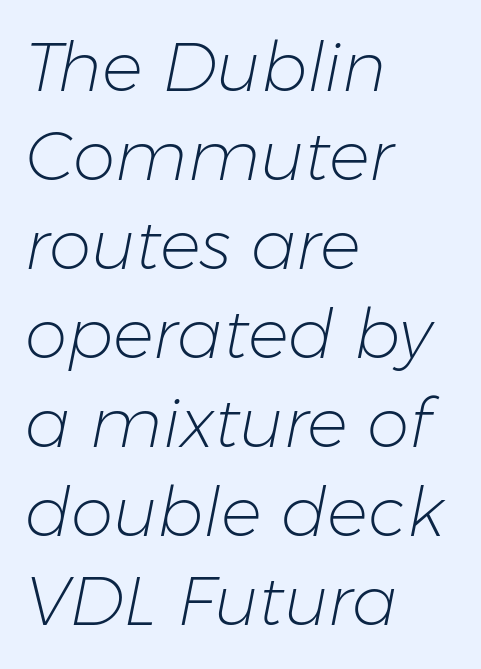
The image shows 68 px light type, italic (leaning right); set left-aligned, normal line spacing (1.31x), normal letter spacing, not underlined; low stroke contrast and a medium x-height.
